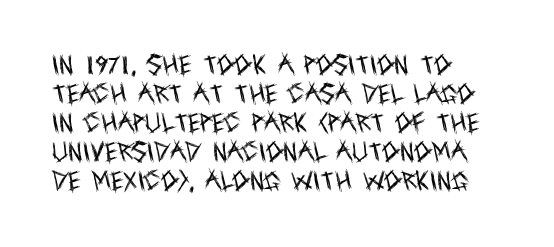
Q: Is the text bold? A: No.
Q: Is the text italic (slanted)? A: No, it is upright.
Q: Is the text underlined? A: No.
Q: How is the paragraph aligned? A: Left-aligned.
Q: Is the spacing between letters normal or unusually wide? A: Normal.
Q: Is the spacing between lines tight, normal or loose? A: Normal.
